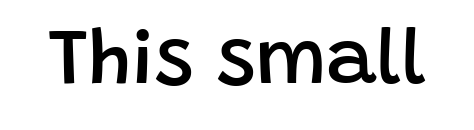
{"serif": "no", "italic": "no", "bold": "semi", "weight": "semibold", "width": "normal", "stroke_contrast": "low", "x_height": "large", "monospaced": "no", "underline": "no", "letter_spacing": "normal", "letter_spacing_em": 0.0, "glyph_px": 77}
